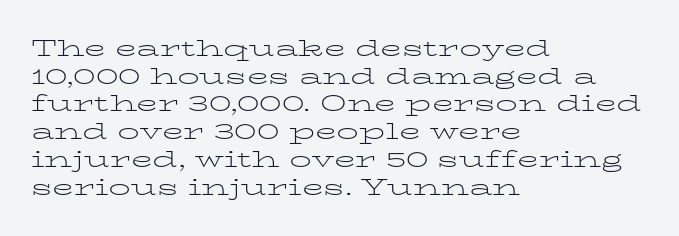
The typeface has the unassuming heft of standard copy or less. Vertical strokes here are truly vertical. A clean baseline with only descenders dipping below it. Default kerning and tracking; the words read as compact shapes.
